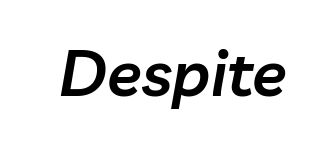
The image shows 64 px semibold type, italic (leaning right); set normal letter spacing, not underlined; low stroke contrast and a medium x-height.
